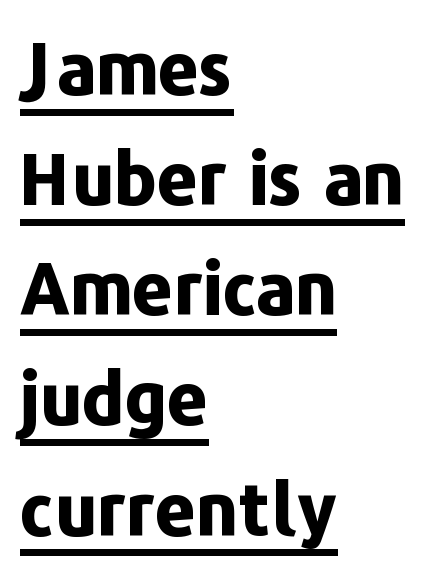
Q: Is the text bold? A: Yes.
Q: Is the text italic (slanted)? A: No, it is upright.
Q: Is the typeface a serif or a sans-serif typeface? A: Sans-serif.
Q: Is the text underlined? A: Yes.
Q: How is the paragraph aligned? A: Left-aligned.
Q: Is the spacing between letters normal or unusually wide? A: Normal.
Q: Is the spacing between lines tight, normal or loose? A: Normal.
Q: Width (condensed, normal, or wide)? A: Normal.
Q: Stroke contrast? A: Low.
Q: x-height? A: Medium.
Q: Monospaced? A: No.
